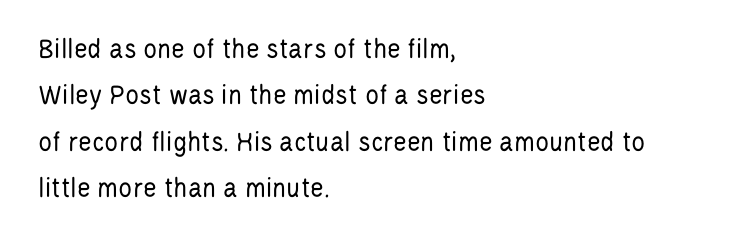
Q: Is the text bold? A: No.
Q: Is the text italic (slanted)? A: No, it is upright.
Q: Is the typeface a serif or a sans-serif typeface? A: Sans-serif.
Q: Is the text underlined? A: No.
Q: How is the paragraph aligned? A: Left-aligned.
Q: Is the spacing between letters normal or unusually wide? A: Normal.
Q: Is the spacing between lines tight, normal or loose? A: Normal.
Q: Width (condensed, normal, or wide)? A: Condensed.
Q: Stroke contrast? A: Low.
Q: x-height? A: Large.
Q: Monospaced? A: No.
